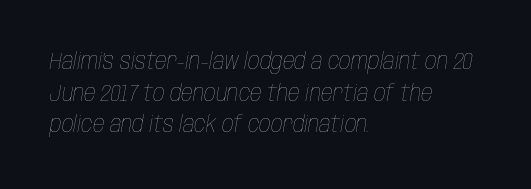
The image shows 23 px text type, italic (leaning right); set left-aligned, normal line spacing (1.37x), normal letter spacing, not underlined.
